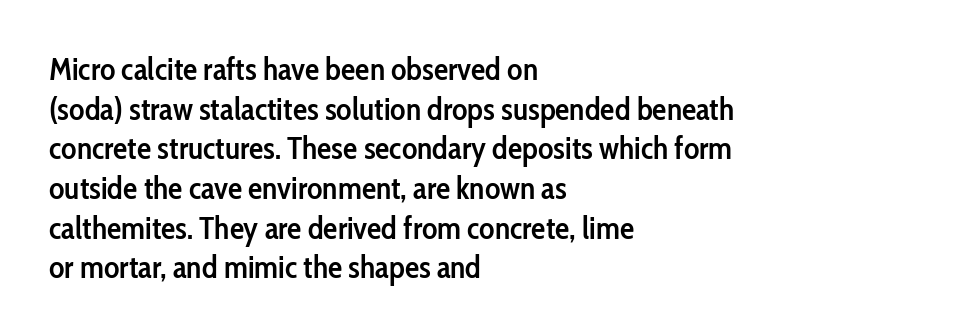
The image shows 32 px semibold, condensed sans-serif type, upright; set left-aligned, line spacing 1.24x, normal letter spacing, not underlined; low stroke contrast and a medium x-height.
